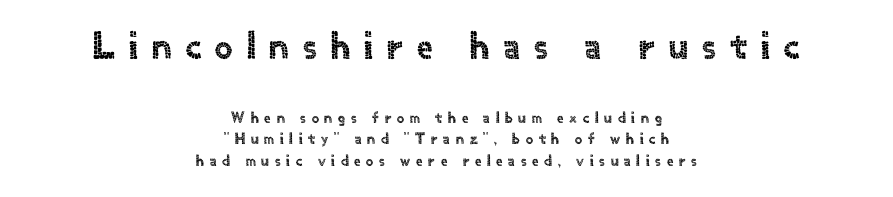
The passage shown begins with its larger block and ends with its smaller one. The lettering stays uniformly vertical, giving the passage a roman look. The line-height multiplier appears to be the usual default. Between one letter and the next there's a generous, obvious gap. In CSS terms this would be text-align: center.
